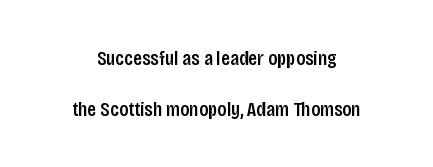
Q: Is the text bold? A: Semi-bold.
Q: Is the text italic (slanted)? A: No, it is upright.
Q: Is the text underlined? A: No.
Q: How is the paragraph aligned? A: Centered.
Q: Is the spacing between letters normal or unusually wide? A: Normal.
Q: Is the spacing between lines tight, normal or loose? A: Loose.
